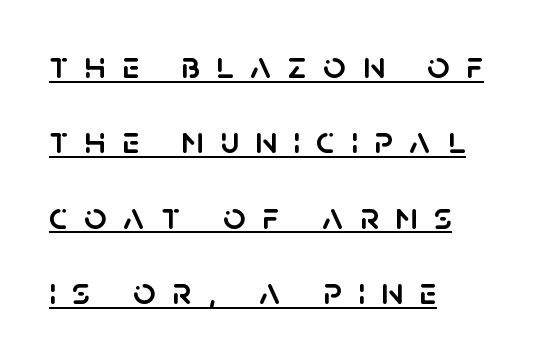
Each letter keeps its own natural width here, so spacing adapts to shape. No feet cap the strokes, marking this as sans-serif type. You can tell it's not italic because the verticals are truly vertical. Notice how the passage keeps a crisp vertical edge on the left only. The designer dialed line spacing up above the default.
